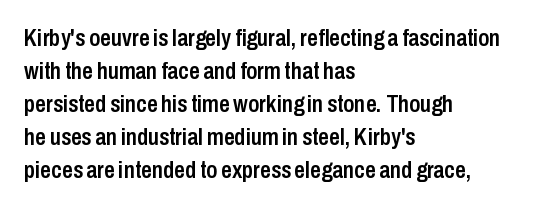
Q: Is the text bold? A: Semi-bold.
Q: Is the text italic (slanted)? A: No, it is upright.
Q: Is the text underlined? A: No.
Q: How is the paragraph aligned? A: Left-aligned.
Q: Is the spacing between letters normal or unusually wide? A: Normal.
Q: Is the spacing between lines tight, normal or loose? A: Normal.
